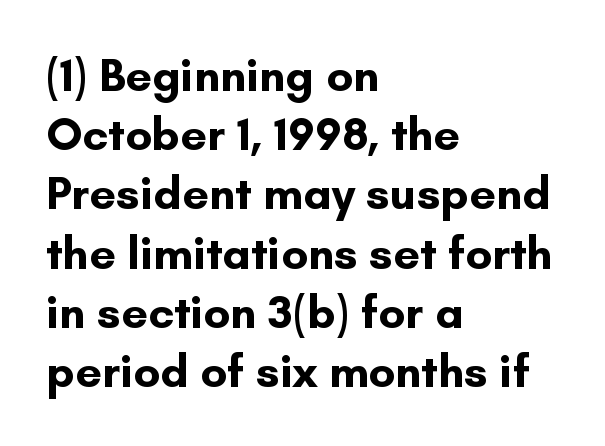
{"serif": "no", "italic": "no", "bold": "yes", "weight": "bold", "width": "normal", "stroke_contrast": "low", "x_height": "small", "monospaced": "no", "underline": "no", "align": "left", "line_spacing": "normal", "line_spacing_ratio": 1.26, "letter_spacing": "normal", "letter_spacing_em": 0.0, "glyph_px": 47}
